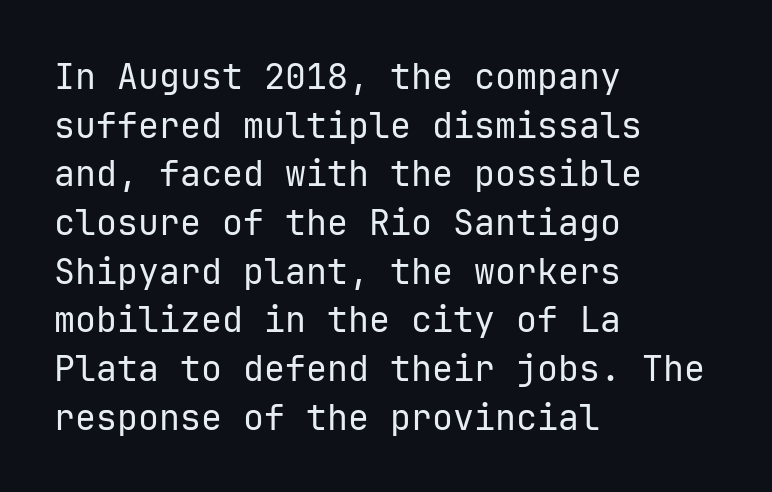
{"serif": "no", "italic": "no", "bold": "no", "weight": "regular", "width": "normal", "stroke_contrast": "low", "x_height": "medium", "monospaced": "yes", "underline": "no", "align": "left", "line_spacing": "normal", "line_spacing_ratio": 1.39, "letter_spacing": "normal", "letter_spacing_em": 0.0, "glyph_px": 35}
